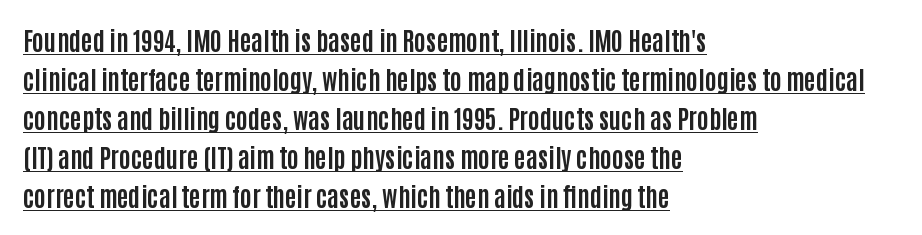
{"italic": "no", "bold": "yes", "underline": "yes", "align": "left", "line_spacing": "normal", "line_spacing_ratio": 1.56, "letter_spacing": "normal", "letter_spacing_em": 0.0, "glyph_px": 25}
